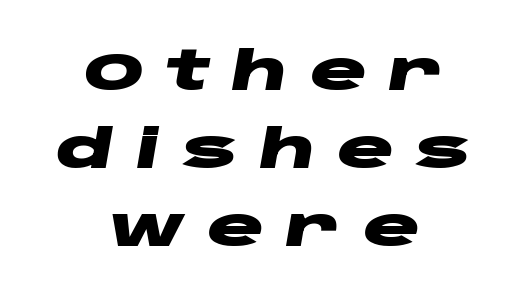
{"italic": "yes", "lean": "right", "slant_degrees": 10, "bold": "yes", "weight": "heavy", "width": "wide", "stroke_contrast": "low", "x_height": "large", "monospaced": "no", "underline": "no", "align": "center", "line_spacing": "normal", "line_spacing_ratio": 1.47, "letter_spacing": "wide", "letter_spacing_em": 0.4, "glyph_px": 53}
